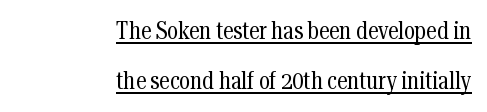
{"italic": "no", "bold": "no", "underline": "yes", "align": "right", "line_spacing": "loose", "line_spacing_ratio": 2.1, "letter_spacing": "normal", "letter_spacing_em": 0.0, "glyph_px": 24}
